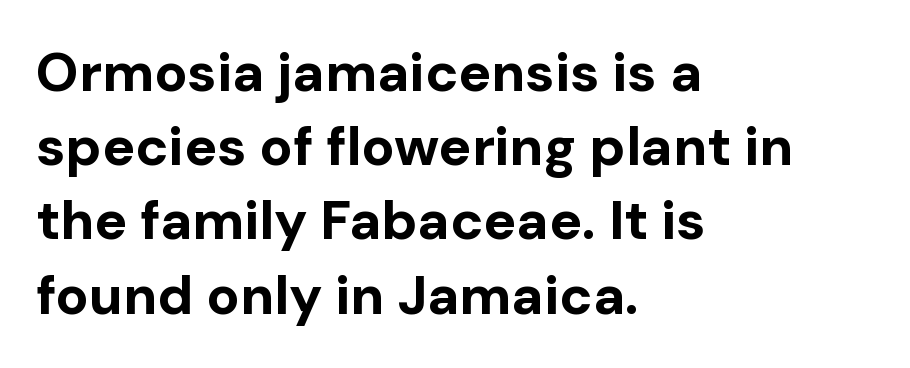
{"serif": "no", "italic": "no", "bold": "yes", "weight": "bold", "width": "normal", "stroke_contrast": "low", "x_height": "medium", "monospaced": "no", "underline": "no", "align": "left", "line_spacing": "normal", "line_spacing_ratio": 1.35, "letter_spacing": "normal", "letter_spacing_em": 0.0, "glyph_px": 55}
